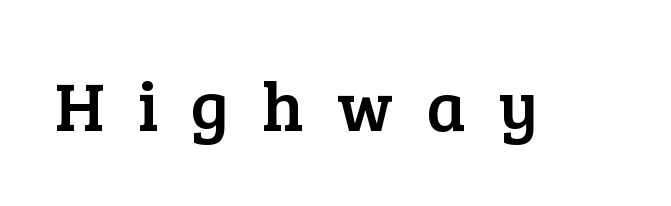
{"serif": "yes", "italic": "no", "width": "normal", "stroke_contrast": "low", "x_height": "medium", "monospaced": "no", "underline": "no", "letter_spacing": "wide", "letter_spacing_em": 0.47, "glyph_px": 70}
